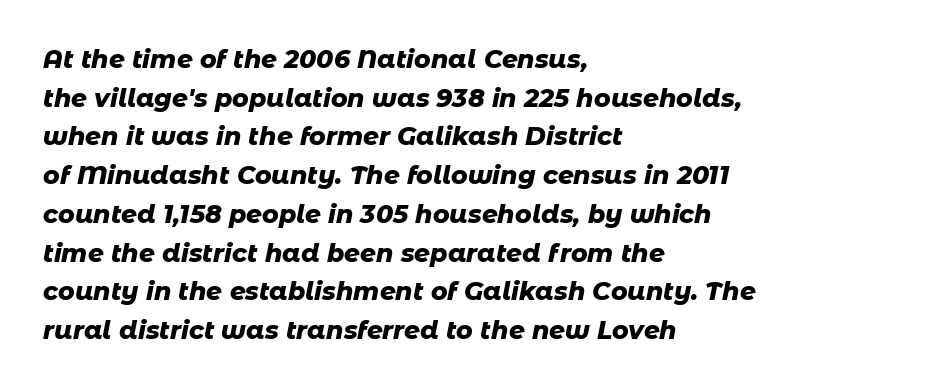
Glyph-to-glyph distance matches everyday printed text. Notice how the passage keeps a crisp vertical edge on the left only. The typography opts for an oblique posture over an upright one. What weight is shown? A full bold with thick strokes.
